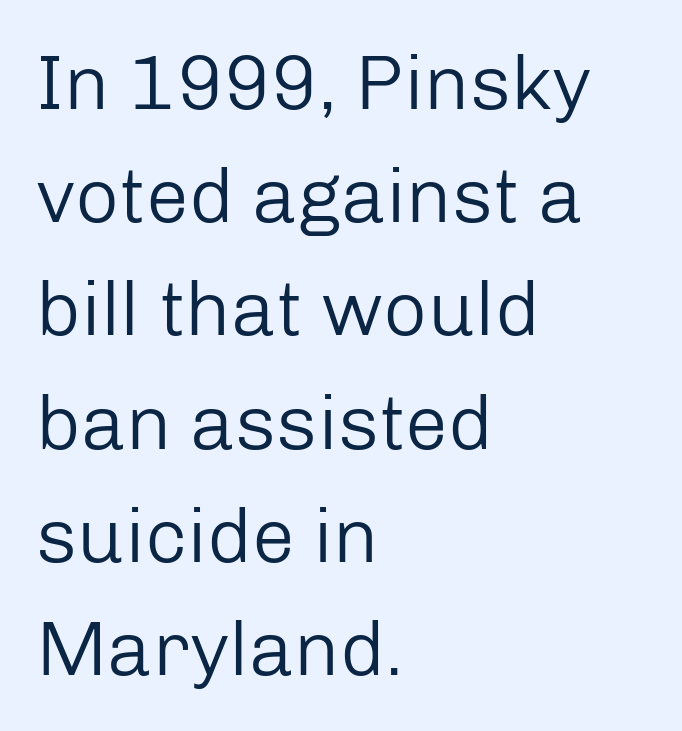
Q: Is the text bold? A: No.
Q: Is the text italic (slanted)? A: No, it is upright.
Q: Is the typeface a serif or a sans-serif typeface? A: Sans-serif.
Q: Is the text underlined? A: No.
Q: How is the paragraph aligned? A: Left-aligned.
Q: Is the spacing between letters normal or unusually wide? A: Normal.
Q: Is the spacing between lines tight, normal or loose? A: Normal.
Q: Width (condensed, normal, or wide)? A: Normal.
Q: Stroke contrast? A: Low.
Q: x-height? A: Medium.
Q: Monospaced? A: No.
